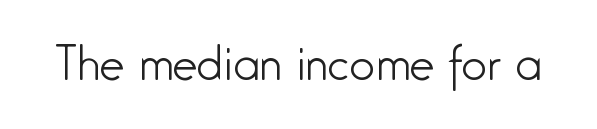
{"serif": "no", "italic": "no", "bold": "no", "weight": "light", "width": "condensed", "stroke_contrast": "low", "x_height": "medium", "monospaced": "no", "underline": "no", "letter_spacing": "normal", "letter_spacing_em": 0.0, "glyph_px": 45}
